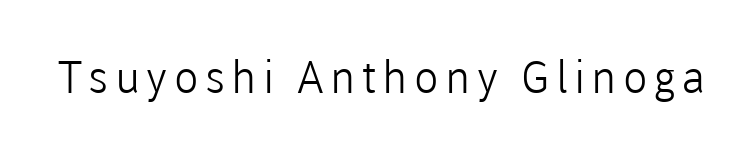
{"serif": "no", "italic": "no", "bold": "no", "weight": "light", "width": "normal", "stroke_contrast": "low", "x_height": "medium", "monospaced": "no", "underline": "no", "glyph_px": 45}
